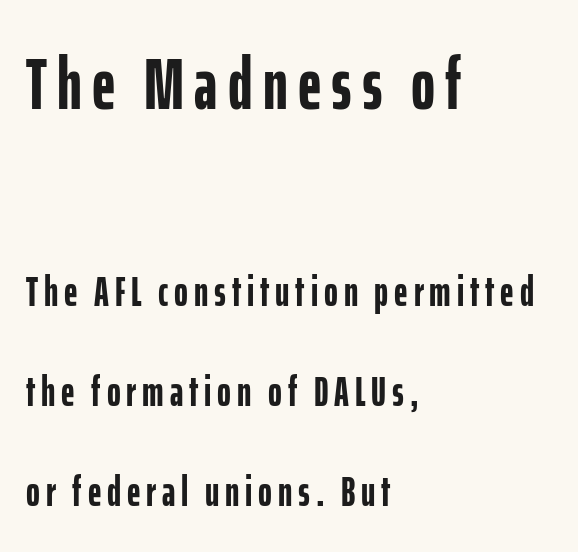
Q: Is the text bold? A: Yes.
Q: Is the text italic (slanted)? A: No, it is upright.
Q: Is the typeface a serif or a sans-serif typeface? A: Sans-serif.
Q: Is the text underlined? A: No.
Q: How is the paragraph aligned? A: Left-aligned.
Q: Is the spacing between lines tight, normal or loose? A: Loose.
Q: Which block of text is set in a larger size, the first (top) or the second (bottom)? A: The first (top) one.
Q: Width (condensed, normal, or wide)? A: Condensed.
Q: Stroke contrast? A: Low.
Q: x-height? A: Medium.
Q: Monospaced? A: No.
